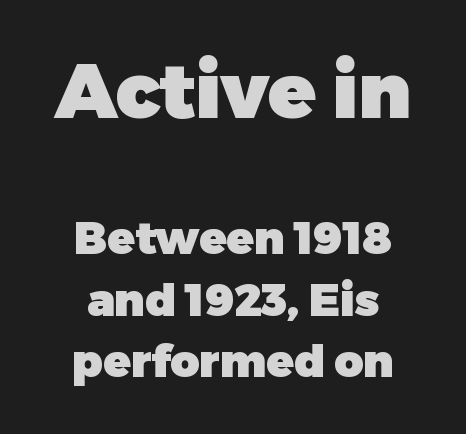
This is sans-serif lettering, the kind often seen on screens and signage. Alignment: centered. These words are printed bold, with thick strokes throughout. There is no visible air inserted between adjacent glyphs. Notice how the stems are strictly vertical — no italics here. Students, observe: this is what conventionally led text looks like.
